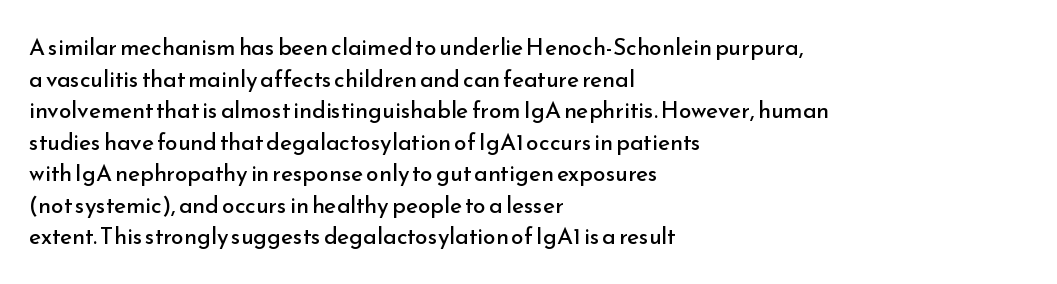
{"italic": "no", "bold": "no", "underline": "no", "align": "left", "line_spacing": "normal", "line_spacing_ratio": 1.37, "letter_spacing": "normal", "letter_spacing_em": 0.0, "glyph_px": 23}
